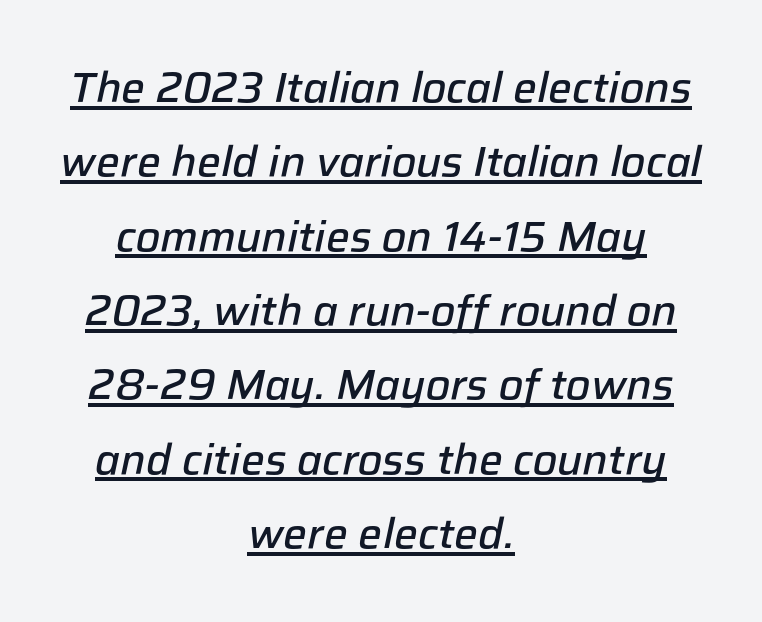
The image shows 42 px semibold type, italic (leaning right); set centered, line spacing 1.77x, normal letter spacing, underlined; low stroke contrast and a medium x-height.
